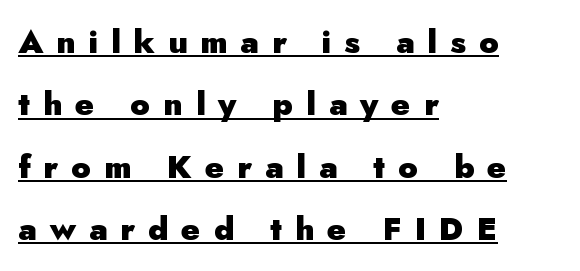
The image shows 32 px heavy sans-serif type, upright; set left-aligned, loose line spacing (1.95x), unusually wide letter spacing (+0.41 em), underlined; low stroke contrast and a small x-height.
